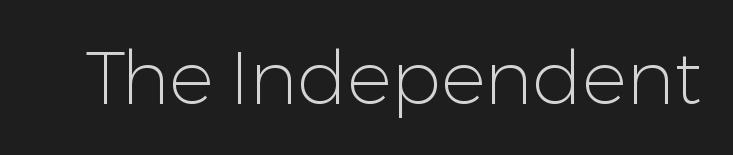
{"serif": "no", "italic": "no", "bold": "no", "weight": "light", "width": "normal", "stroke_contrast": "low", "x_height": "medium", "monospaced": "no", "underline": "no", "letter_spacing": "normal", "letter_spacing_em": 0.0, "glyph_px": 74}
